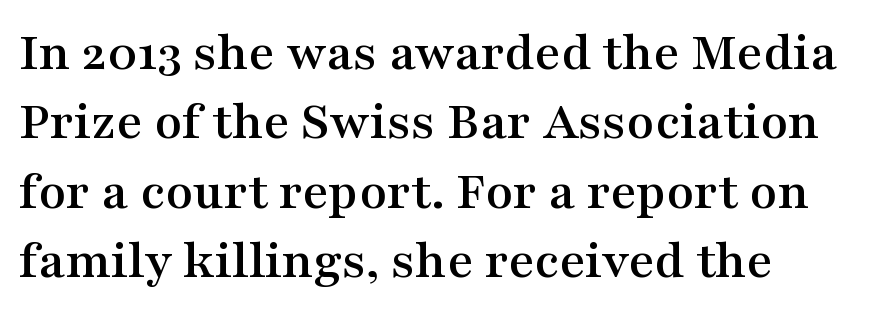
The image shows 56 px wide serif type, upright; set left-aligned, line spacing 1.24x, normal letter spacing, not underlined; medium stroke contrast and a medium x-height.
